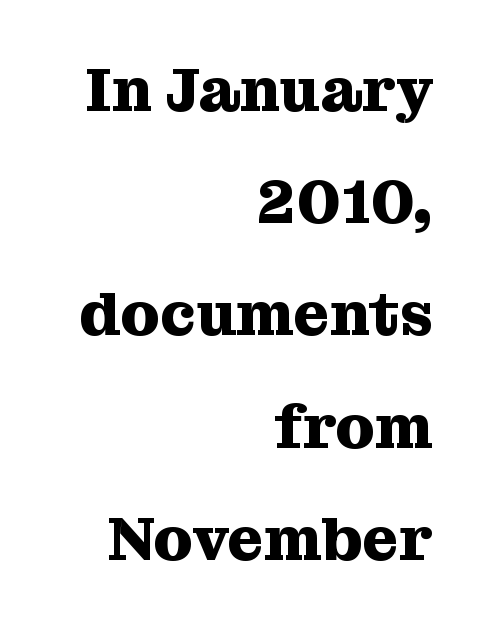
Q: Is the text bold? A: Yes.
Q: Is the text italic (slanted)? A: No, it is upright.
Q: Is the typeface a serif or a sans-serif typeface? A: Serif.
Q: Is the text underlined? A: No.
Q: How is the paragraph aligned? A: Right-aligned.
Q: Is the spacing between letters normal or unusually wide? A: Normal.
Q: Width (condensed, normal, or wide)? A: Normal.
Q: Stroke contrast? A: Medium.
Q: x-height? A: Medium.
Q: Monospaced? A: No.
